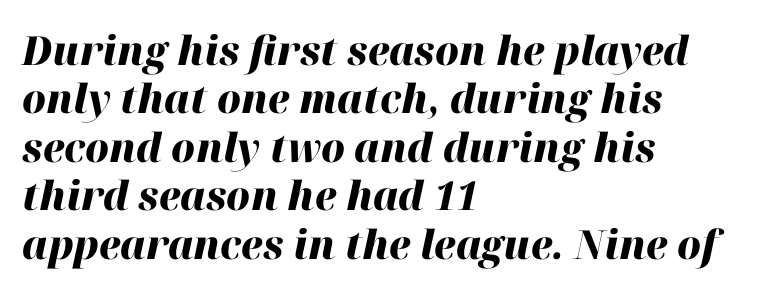
The area under the type is left untouched. Is the type slanted? Yes — the strokes lean at a clear angle. The passage is arranged the way most books set body copy — flush left. The horizontal fit of the characters is conventional and even. Typographic density is high because the face is bold.
